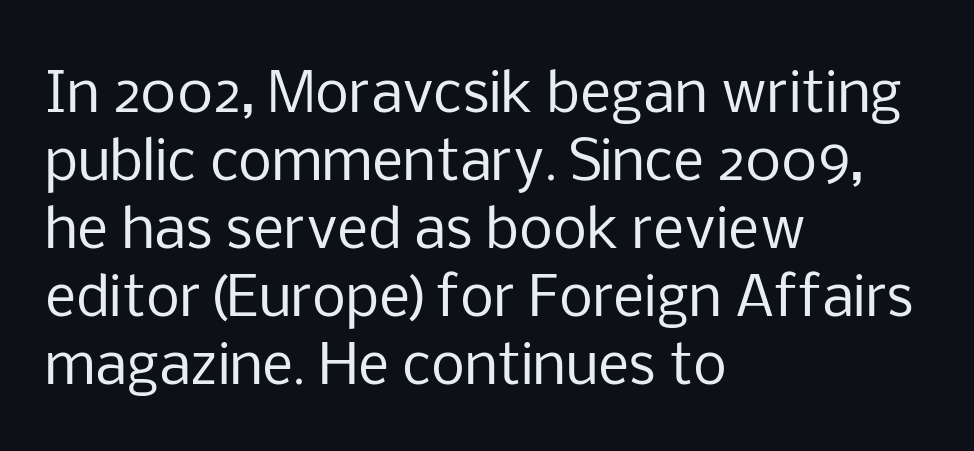
{"serif": "no", "italic": "no", "bold": "no", "weight": "regular", "width": "normal", "stroke_contrast": "low", "x_height": "medium", "monospaced": "no", "underline": "no", "align": "left", "line_spacing": "normal", "line_spacing_ratio": 1.26, "letter_spacing": "normal", "letter_spacing_em": 0.0, "glyph_px": 54}
